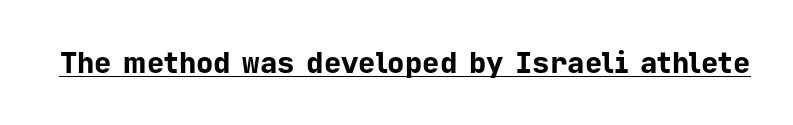
Nothing unusual about the tracking: characters are spaced as the font intends. Designer's note — italics off, roman on. The rendering uses typewriter-style spacing with identical character cells. The string is rendered with underlining switched on.
